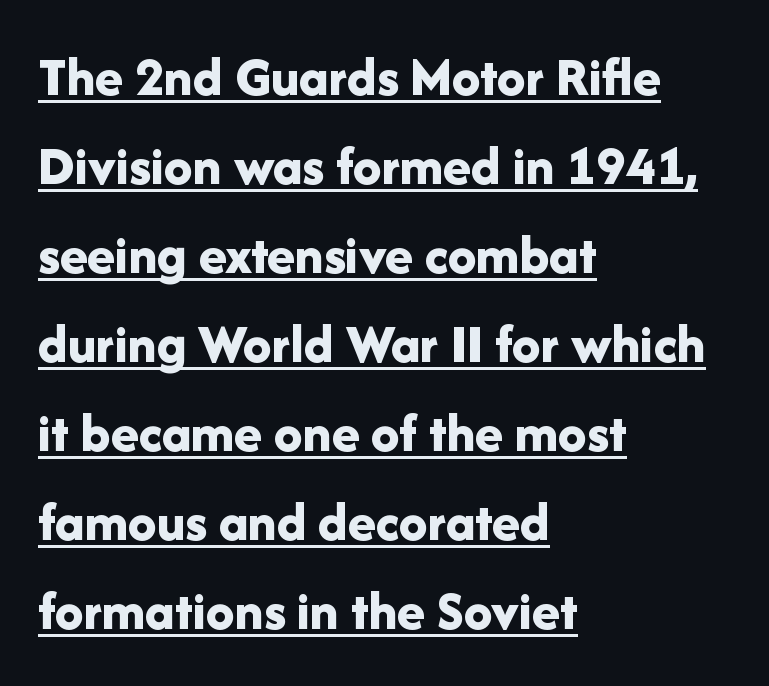
Q: Is the text bold? A: Yes.
Q: Is the text italic (slanted)? A: No, it is upright.
Q: Is the typeface a serif or a sans-serif typeface? A: Sans-serif.
Q: Is the text underlined? A: Yes.
Q: How is the paragraph aligned? A: Left-aligned.
Q: Is the spacing between letters normal or unusually wide? A: Normal.
Q: Is the spacing between lines tight, normal or loose? A: Normal.
Q: Width (condensed, normal, or wide)? A: Normal.
Q: Stroke contrast? A: Low.
Q: x-height? A: Medium.
Q: Monospaced? A: No.
